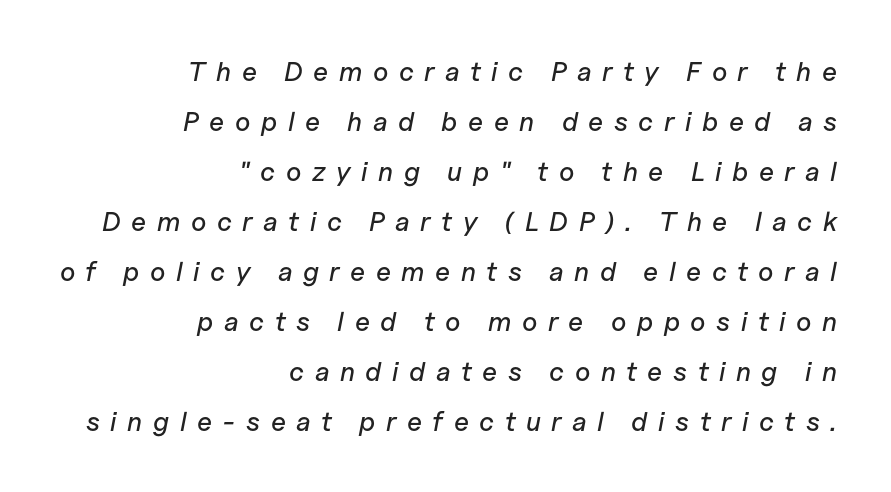
{"italic": "yes", "lean": "right", "slant_degrees": 11, "underline": "no", "align": "right", "line_spacing_ratio": 1.85, "letter_spacing": "wide", "letter_spacing_em": 0.39, "glyph_px": 27}
